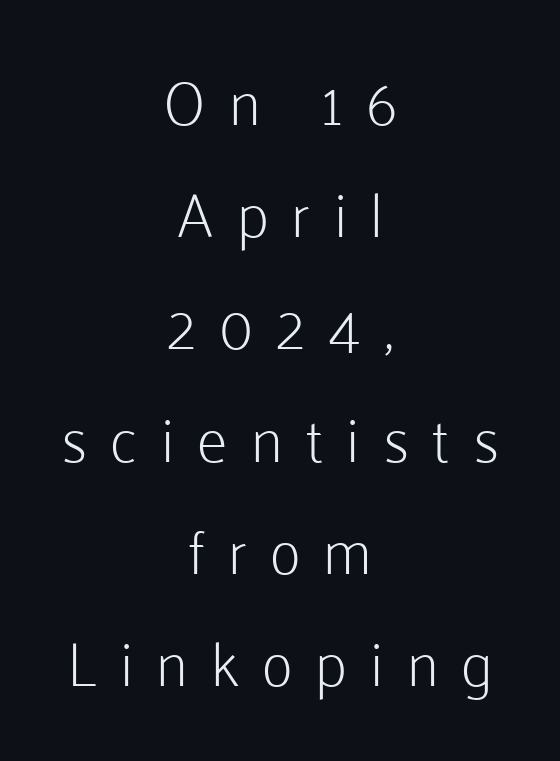
The image shows 61 px light sans-serif type, upright; set centered, line spacing 1.84x, unusually wide letter spacing (+0.38 em), not underlined; low stroke contrast and a medium x-height.
